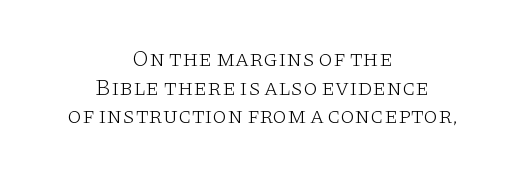
The image shows 23 px text type, upright; set centered, line spacing 1.24x, normal letter spacing, not underlined.
